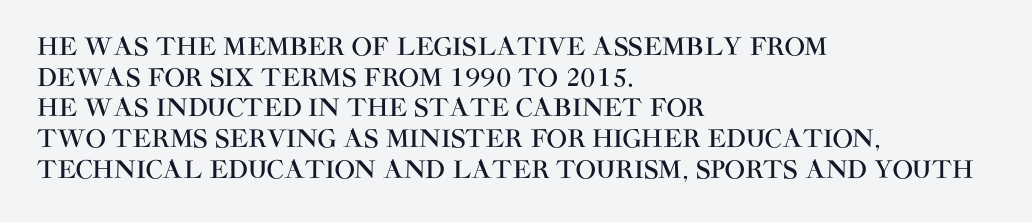
The image shows 24 px text type, upright; set left-aligned, normal line spacing (1.28x), normal letter spacing, not underlined.
